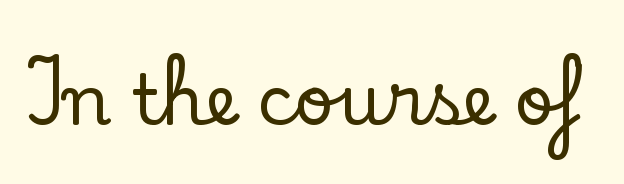
The image shows 69 px serif type, upright; set normal letter spacing, not underlined; low stroke contrast and a small x-height.
